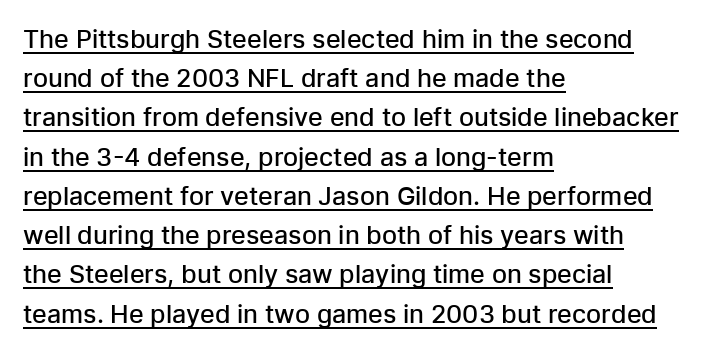
Q: Is the text bold? A: Semi-bold.
Q: Is the text italic (slanted)? A: No, it is upright.
Q: Is the text underlined? A: Yes.
Q: How is the paragraph aligned? A: Left-aligned.
Q: Is the spacing between letters normal or unusually wide? A: Normal.
Q: Is the spacing between lines tight, normal or loose? A: Normal.
